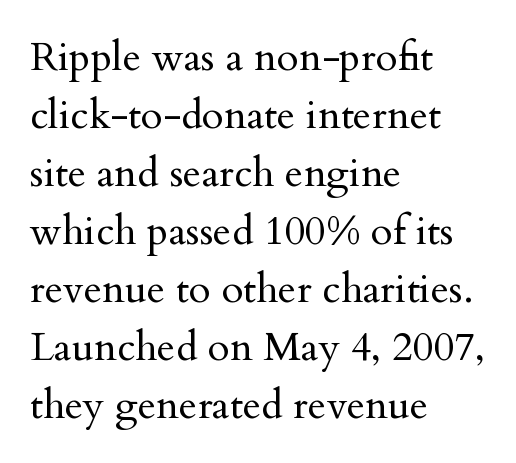
The image shows 40 px regular-weight serif type, upright; set left-aligned, normal line spacing (1.45x), normal letter spacing, not underlined; medium stroke contrast and a small x-height.
